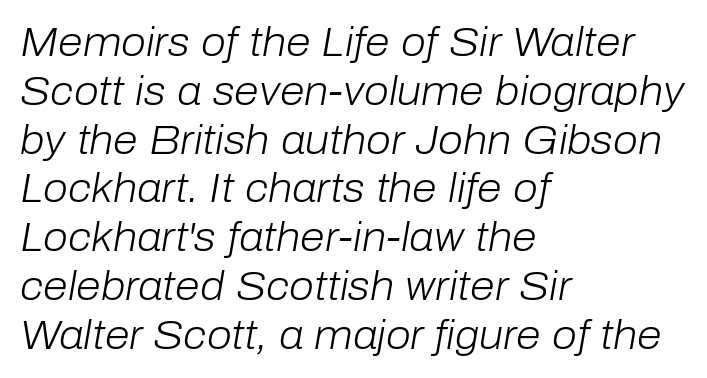
Q: Is the text bold? A: No.
Q: Is the text italic (slanted)? A: Yes, it leans right by about 10 degrees.
Q: Is the text underlined? A: No.
Q: How is the paragraph aligned? A: Left-aligned.
Q: Is the spacing between letters normal or unusually wide? A: Normal.
Q: Width (condensed, normal, or wide)? A: Normal.
Q: Stroke contrast? A: Low.
Q: x-height? A: Medium.
Q: Monospaced? A: No.
